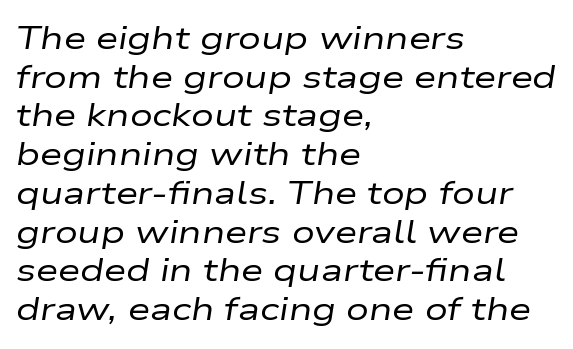
{"italic": "yes", "lean": "right", "slant_degrees": 9, "bold": "no", "weight": "regular", "width": "wide", "stroke_contrast": "low", "x_height": "medium", "monospaced": "no", "underline": "no", "align": "left", "line_spacing_ratio": 1.21, "letter_spacing": "normal", "letter_spacing_em": 0.0, "glyph_px": 32}
